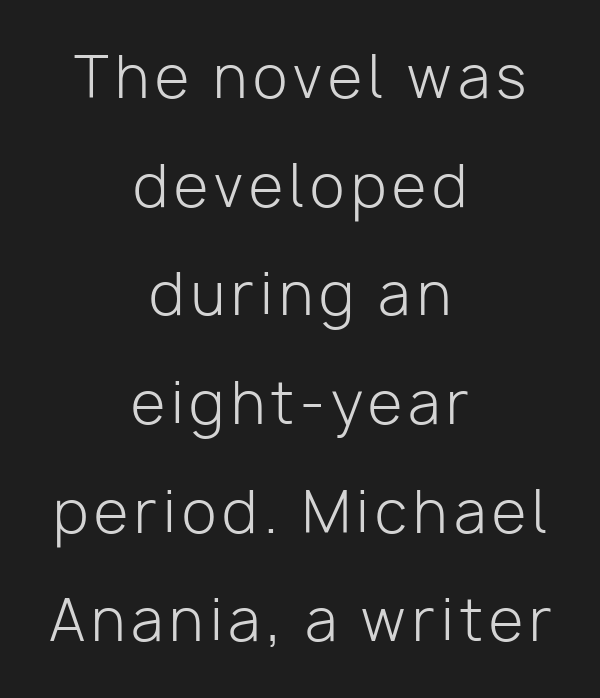
Loosely led — the rows are spread out. Grotesque or geometric, the face here clearly has no serifs. The face used here is proportionally spaced, like ordinary book or web type. A light-to-regular cut is what we see here.
